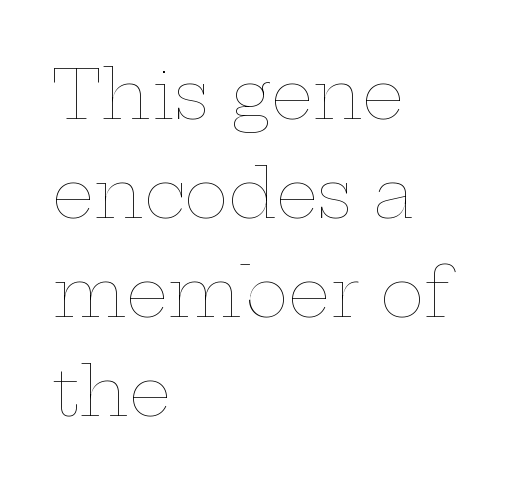
Ordinary non-slanted type is in use. Looks like regular typesetting: each glyph gets only the width it needs. Nothing heavy about these letters — not bold at all. Each row of text sits above clean, open space. Glyph-to-glyph distance matches everyday printed text.
